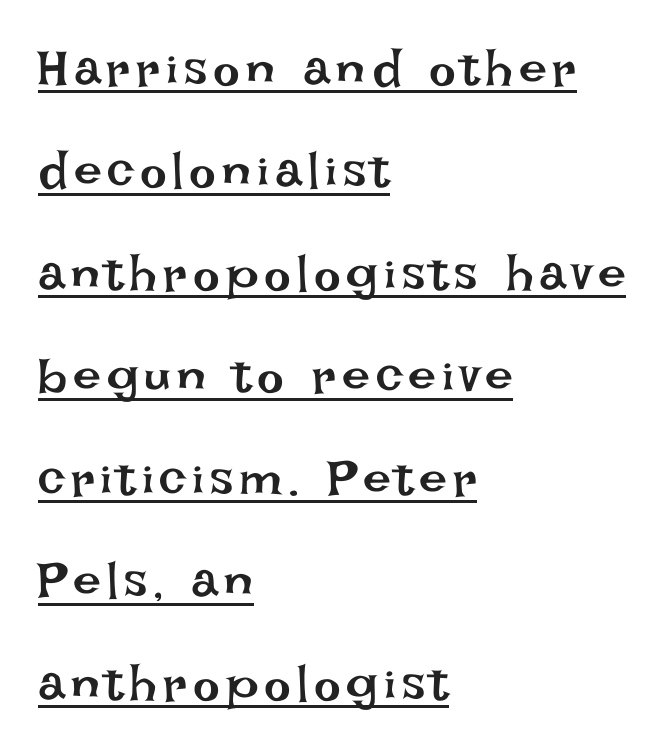
Q: Is the text bold? A: No.
Q: Is the text italic (slanted)? A: No, it is upright.
Q: Is the text underlined? A: Yes.
Q: How is the paragraph aligned? A: Left-aligned.
Q: Is the spacing between lines tight, normal or loose? A: Loose.
Q: Width (condensed, normal, or wide)? A: Normal.
Q: Stroke contrast? A: Low.
Q: x-height? A: Large.
Q: Monospaced? A: No.
